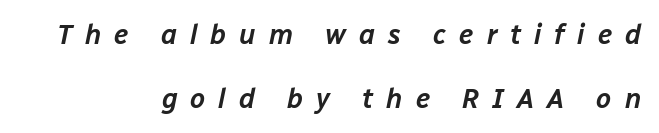
Q: Is the text italic (slanted)? A: Yes, it leans right by about 12 degrees.
Q: Is the text underlined? A: No.
Q: How is the paragraph aligned? A: Right-aligned.
Q: Is the spacing between letters normal or unusually wide? A: Unusually wide.
Q: Is the spacing between lines tight, normal or loose? A: Loose.
